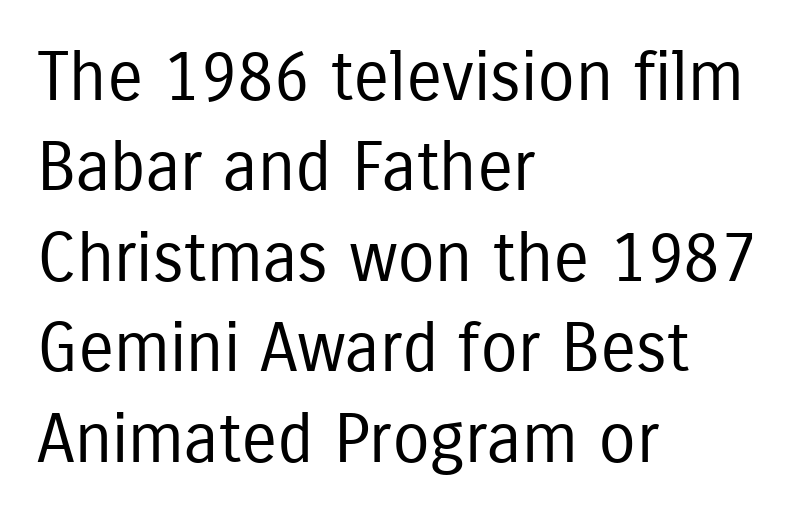
Q: Is the text bold? A: No.
Q: Is the text italic (slanted)? A: No, it is upright.
Q: Is the typeface a serif or a sans-serif typeface? A: Sans-serif.
Q: Is the text underlined? A: No.
Q: How is the paragraph aligned? A: Left-aligned.
Q: Is the spacing between letters normal or unusually wide? A: Normal.
Q: Is the spacing between lines tight, normal or loose? A: Normal.
Q: Width (condensed, normal, or wide)? A: Condensed.
Q: Stroke contrast? A: Low.
Q: x-height? A: Medium.
Q: Monospaced? A: No.
